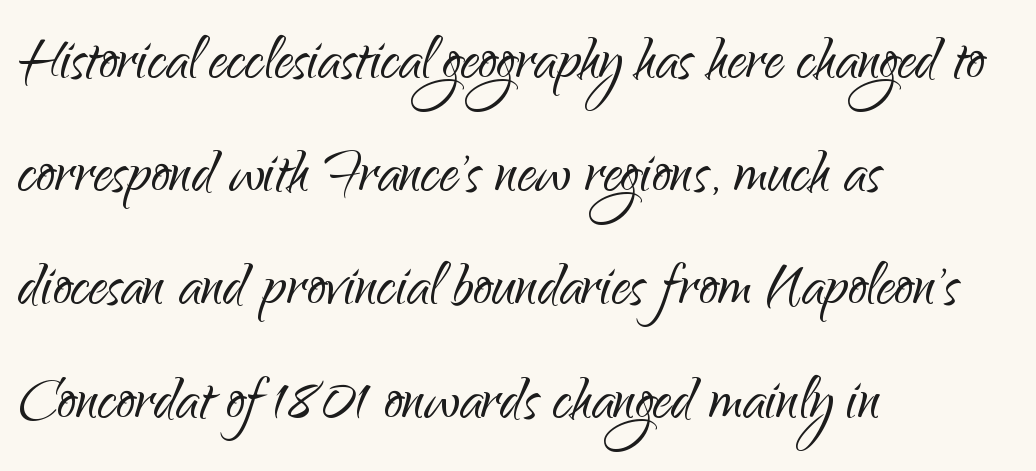
Q: Is the text bold? A: No.
Q: Is the text italic (slanted)? A: Yes.
Q: Is the typeface a serif or a sans-serif typeface? A: Sans-serif.
Q: Is the text underlined? A: No.
Q: How is the paragraph aligned? A: Left-aligned.
Q: Is the spacing between letters normal or unusually wide? A: Normal.
Q: Is the spacing between lines tight, normal or loose? A: Normal.
Q: Width (condensed, normal, or wide)? A: Normal.
Q: Stroke contrast? A: Low.
Q: x-height? A: Small.
Q: Monospaced? A: No.
